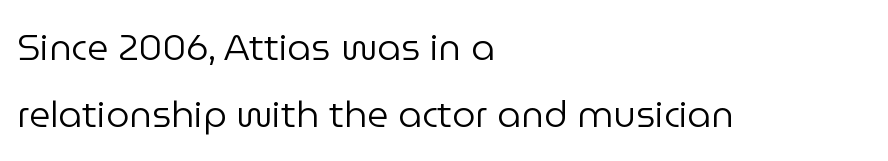
Serifs: no, the terminals of the letterforms are clean. Bare-footed words on every line. Does the lettering tilt? It doesn't — this is upright. The paragraph has a hard left edge and a soft right edge. Think of a printed novel: that variable character pitch is what you see here.
